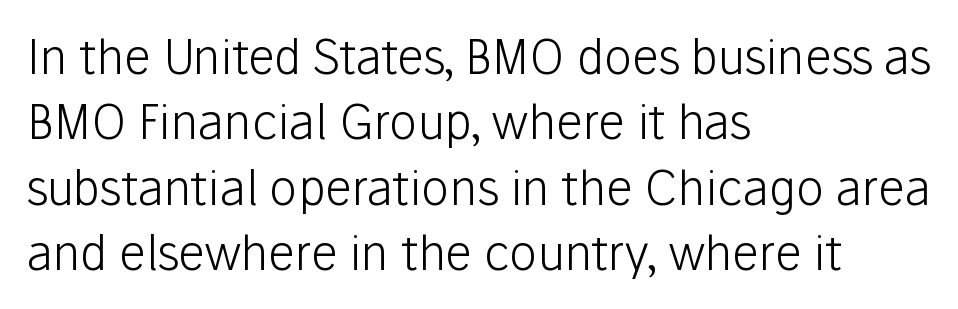
Q: Is the text bold? A: No.
Q: Is the text italic (slanted)? A: No, it is upright.
Q: Is the typeface a serif or a sans-serif typeface? A: Sans-serif.
Q: Is the text underlined? A: No.
Q: How is the paragraph aligned? A: Left-aligned.
Q: Is the spacing between letters normal or unusually wide? A: Normal.
Q: Is the spacing between lines tight, normal or loose? A: Normal.
Q: Width (condensed, normal, or wide)? A: Normal.
Q: Stroke contrast? A: Low.
Q: x-height? A: Medium.
Q: Monospaced? A: No.
